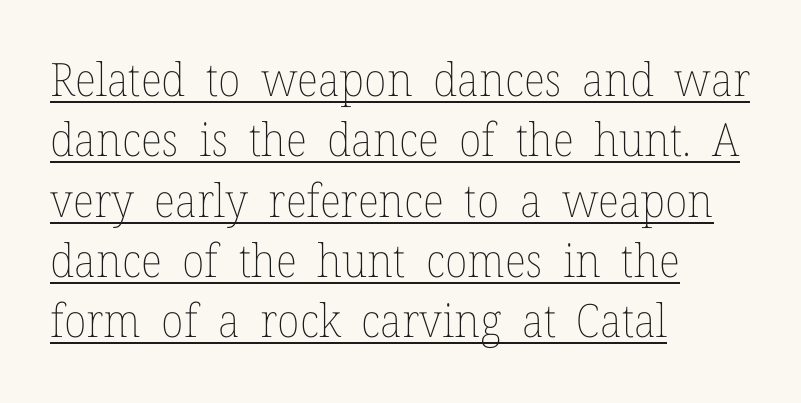
Q: Is the text bold? A: No.
Q: Is the text italic (slanted)? A: No, it is upright.
Q: Is the text underlined? A: Yes.
Q: How is the paragraph aligned? A: Left-aligned.
Q: Is the spacing between letters normal or unusually wide? A: Normal.
Q: Is the spacing between lines tight, normal or loose? A: Normal.
Q: Width (condensed, normal, or wide)? A: Normal.
Q: Stroke contrast? A: Low.
Q: x-height? A: Medium.
Q: Monospaced? A: No.
